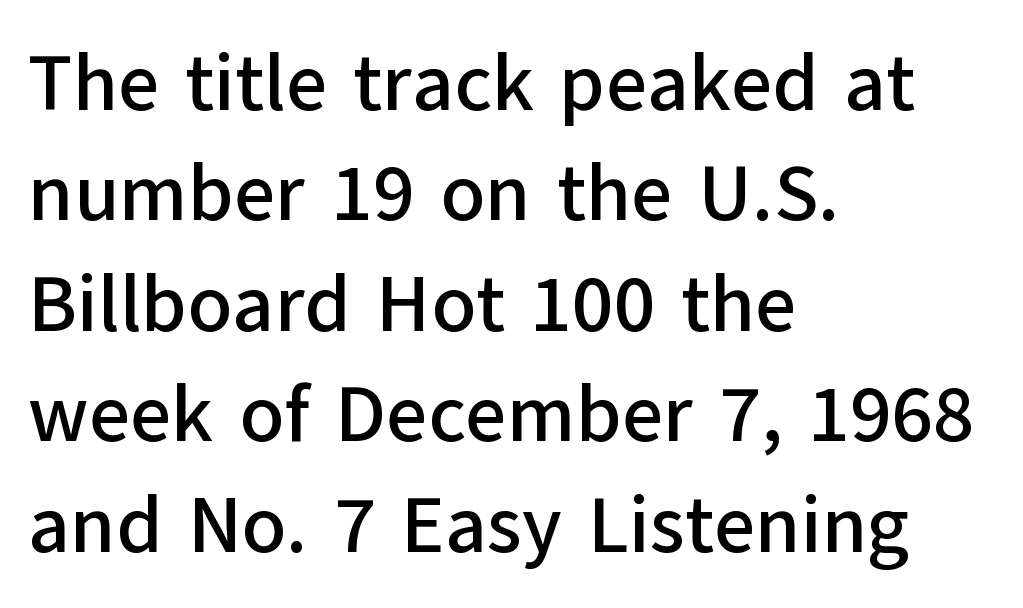
The image shows 80 px sans-serif type, upright; set left-aligned, normal line spacing (1.38x), normal letter spacing, not underlined; low stroke contrast and a medium x-height.
